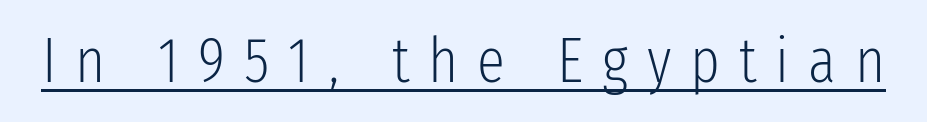
Between one letter and the next there's a generous, obvious gap. When letters stand straight like this, we call the style roman or upright. Unbolded letterforms with no extra heft. The characters display no serif detailing; their extremities are plain. The face used here appears with an underline applied. Spacing verdict: proportional, widths tailored to each character.
